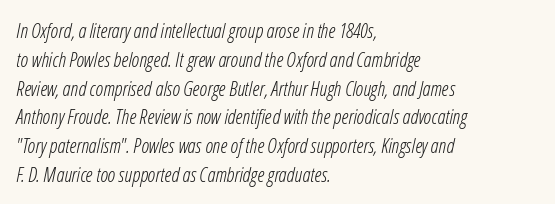
The image shows 20 px text type, italic (leaning right); set left-aligned, normal line spacing (1.44x), normal letter spacing, not underlined.
